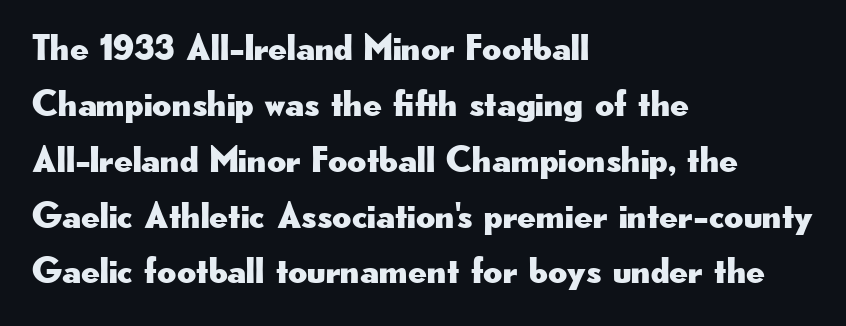
The image shows 37 px wide sans-serif type, upright; set left-aligned, normal line spacing (1.51x), normal letter spacing, not underlined; low stroke contrast and a small x-height.
